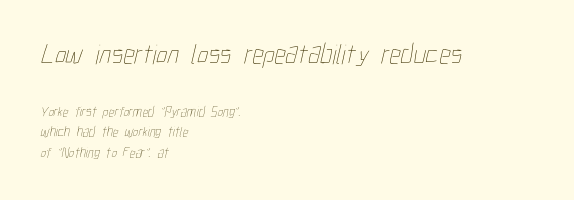
Honestly, the letter spacing is just normal — you wouldn't notice it. Here the designer chose a conventional face with non-uniform glyph widths. The compositor pushed each line to the left boundary. Type size steps down from the first block to the second. Has an underline been added? It has not.
